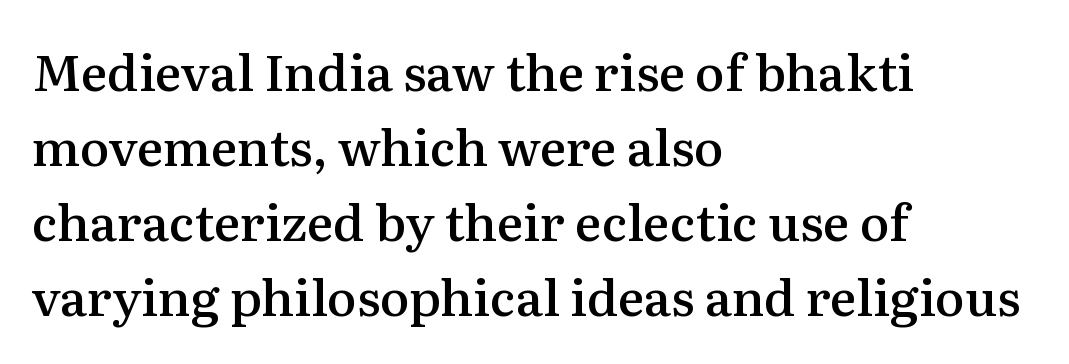
{"serif": "yes", "italic": "no", "bold": "semi", "weight": "semibold", "width": "normal", "stroke_contrast": "medium", "x_height": "medium", "monospaced": "no", "underline": "no", "align": "left", "line_spacing": "normal", "line_spacing_ratio": 1.5, "letter_spacing": "normal", "letter_spacing_em": 0.0, "glyph_px": 50}
